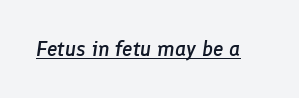
Firm but not heavy-handed strokes: this text is semibold. This rendering leaves character spacing at its baseline value. The typesetter has applied underlining to the passage shown. If you drew a line through each stem, it would be angled.
